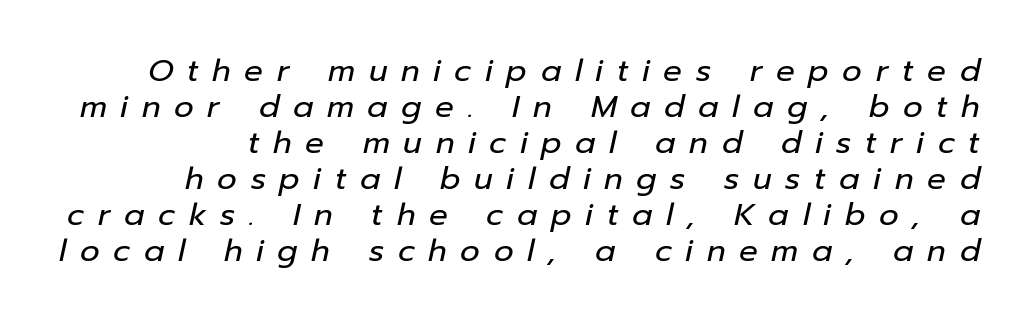
Italic? Definitely — the glyphs are oblique. Rule under the text: the space is simply empty. Weight: regular or lighter. Glyph-to-glyph distance is far greater than everyday printed text. Is this a fixed-width face? No — the glyphs have proportional, varying widths.
